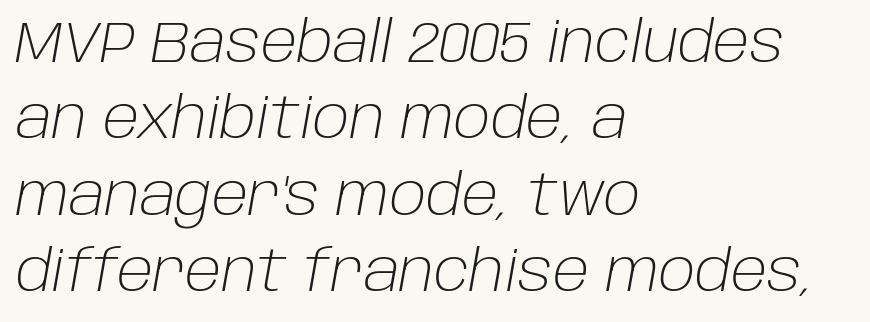
{"italic": "yes", "lean": "right", "slant_degrees": 10, "bold": "no", "weight": "light", "width": "normal", "stroke_contrast": "low", "x_height": "large", "monospaced": "no", "underline": "no", "align": "left", "line_spacing": "normal", "line_spacing_ratio": 1.34, "letter_spacing": "normal", "letter_spacing_em": 0.0, "glyph_px": 57}
